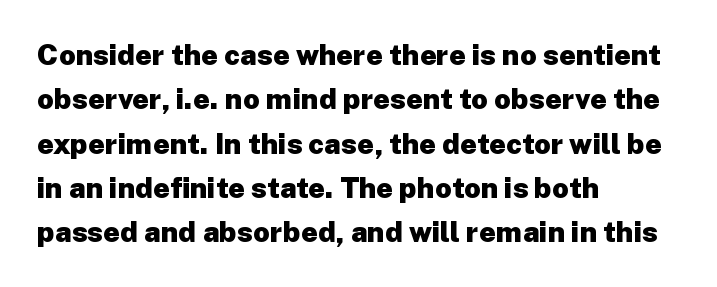
The image shows 29 px heavy sans-serif type, upright; set left-aligned, normal line spacing (1.53x), normal letter spacing, not underlined; low stroke contrast and a medium x-height.
